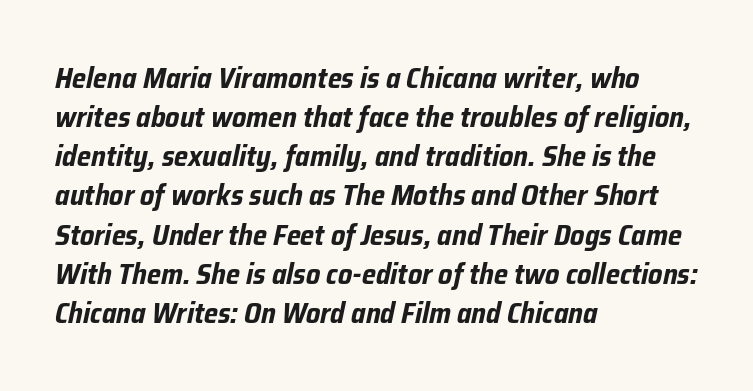
Q: Is the text bold? A: Yes.
Q: Is the text italic (slanted)? A: Yes, it leans right by about 12 degrees.
Q: Is the text underlined? A: No.
Q: How is the paragraph aligned? A: Left-aligned.
Q: Is the spacing between letters normal or unusually wide? A: Normal.
Q: Is the spacing between lines tight, normal or loose? A: Normal.
Q: Width (condensed, normal, or wide)? A: Condensed.
Q: Stroke contrast? A: Low.
Q: x-height? A: Medium.
Q: Monospaced? A: No.
